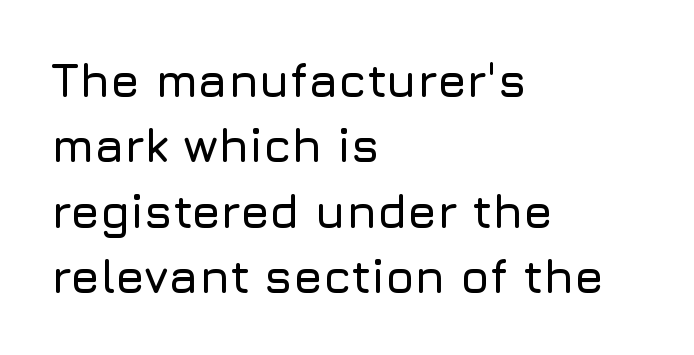
{"serif": "no", "italic": "no", "width": "normal", "stroke_contrast": "low", "x_height": "medium", "monospaced": "no", "underline": "no", "align": "left", "line_spacing": "normal", "line_spacing_ratio": 1.39, "letter_spacing": "normal", "letter_spacing_em": 0.0, "glyph_px": 47}
